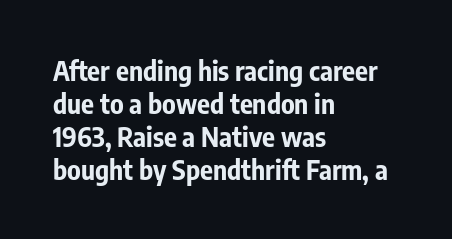
{"italic": "no", "bold": "yes", "underline": "no", "align": "left", "line_spacing_ratio": 1.22, "letter_spacing": "normal", "letter_spacing_em": 0.0, "glyph_px": 27}
